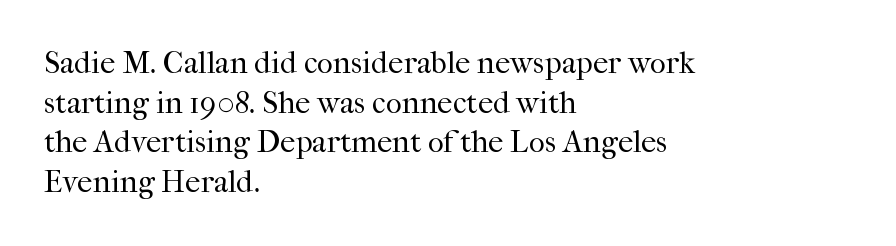
The image shows 31 px regular-weight serif type, upright; set left-aligned, normal line spacing (1.28x), normal letter spacing, not underlined; high stroke contrast and a medium x-height.
